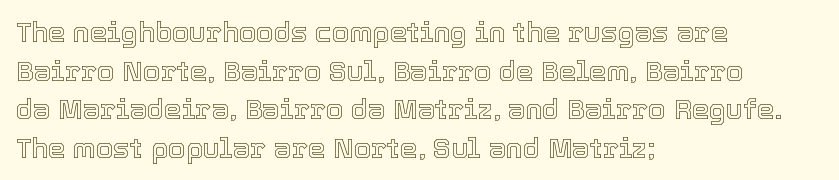
Q: Is the text italic (slanted)? A: No, it is upright.
Q: Is the text underlined? A: No.
Q: How is the paragraph aligned? A: Left-aligned.
Q: Is the spacing between letters normal or unusually wide? A: Normal.
Q: Is the spacing between lines tight, normal or loose? A: Normal.
Q: Width (condensed, normal, or wide)? A: Normal.
Q: x-height? A: Medium.
Q: Monospaced? A: No.
